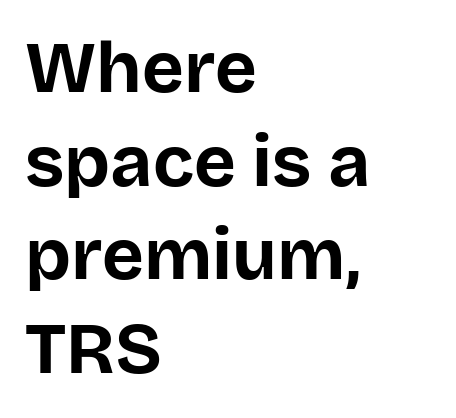
Q: Is the text bold? A: Yes.
Q: Is the text italic (slanted)? A: No, it is upright.
Q: Is the typeface a serif or a sans-serif typeface? A: Sans-serif.
Q: Is the text underlined? A: No.
Q: How is the paragraph aligned? A: Left-aligned.
Q: Is the spacing between letters normal or unusually wide? A: Normal.
Q: Is the spacing between lines tight, normal or loose? A: Normal.
Q: Width (condensed, normal, or wide)? A: Normal.
Q: Stroke contrast? A: Low.
Q: x-height? A: Large.
Q: Monospaced? A: No.
